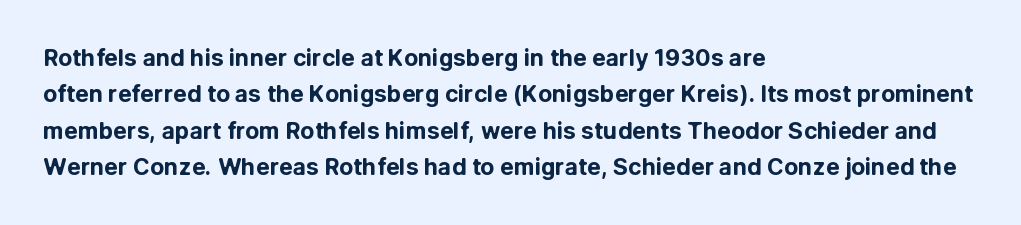
The image shows 23 px bold type, upright; set left-aligned, normal line spacing (1.58x), normal letter spacing, not underlined.
